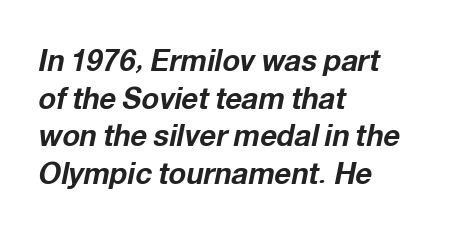
The image shows 29 px bold type, italic (leaning right); set left-aligned, normal line spacing (1.3x), normal letter spacing, not underlined; low stroke contrast and a medium x-height.
